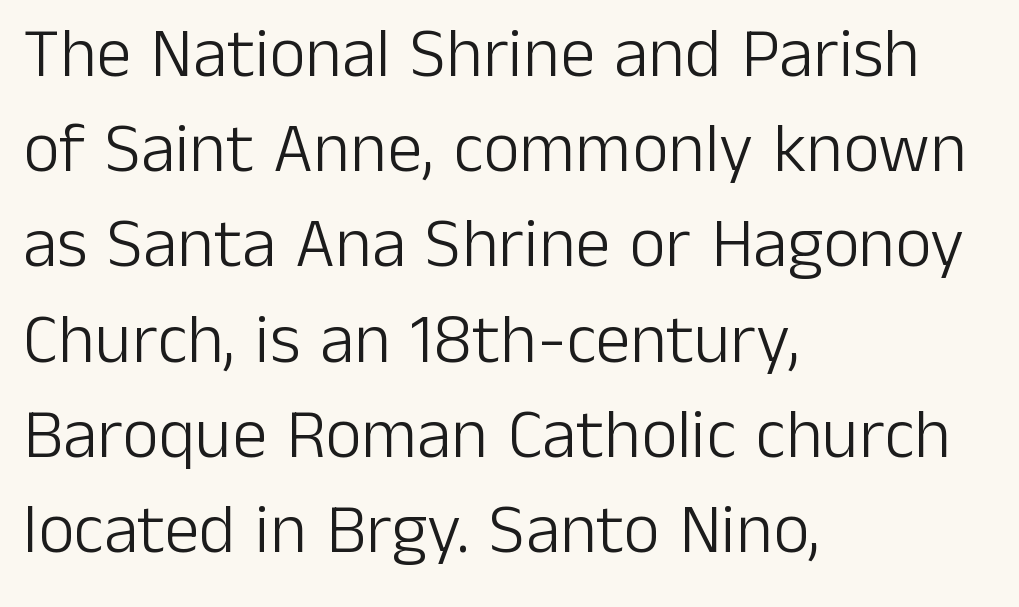
{"serif": "no", "italic": "no", "bold": "no", "weight": "light", "width": "normal", "stroke_contrast": "low", "x_height": "medium", "monospaced": "no", "underline": "no", "align": "left", "line_spacing": "normal", "line_spacing_ratio": 1.36, "letter_spacing": "normal", "letter_spacing_em": 0.0, "glyph_px": 70}
